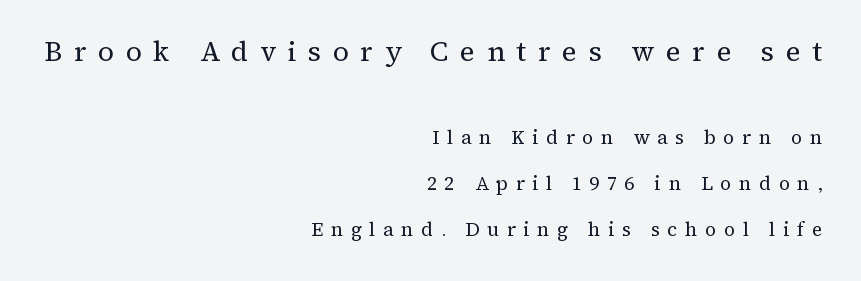
The image shows 28 px regular-weight serif type, upright; set right-aligned, loose line spacing (2.42x), unusually wide letter spacing (+0.41 em), not underlined; the first (top) block is 1.47x larger; medium stroke contrast and a medium x-height.
